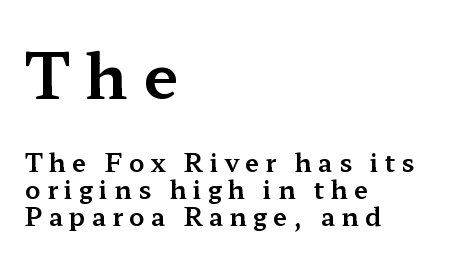
The image shows 63 px wide serif type, upright; set left-aligned, tight line spacing (1.08x), unusually wide letter spacing (+0.25 em), not underlined; the first (top) block is 2.52x larger; medium stroke contrast and a medium x-height.
